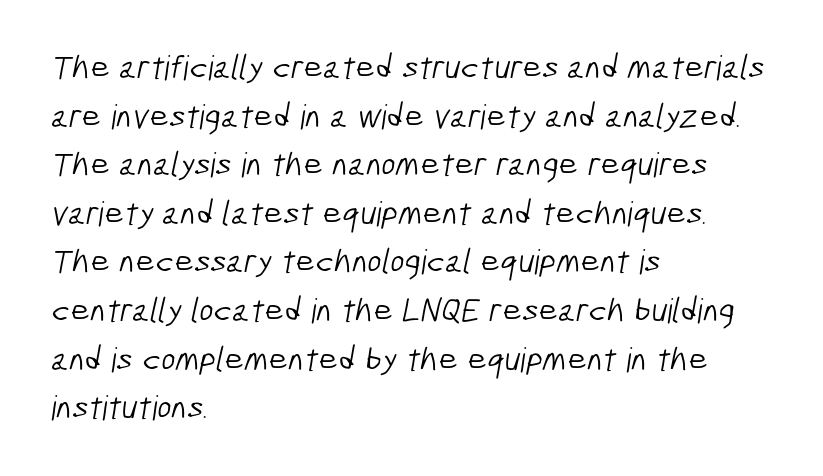
The image shows 34 px light, condensed sans-serif type; set left-aligned, normal line spacing (1.43x), normal letter spacing, not underlined; low stroke contrast and a medium x-height.
